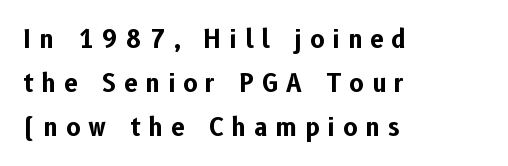
Q: Is the text bold? A: Yes.
Q: Is the text italic (slanted)? A: No, it is upright.
Q: Is the text underlined? A: No.
Q: How is the paragraph aligned? A: Left-aligned.
Q: Is the spacing between letters normal or unusually wide? A: Unusually wide.
